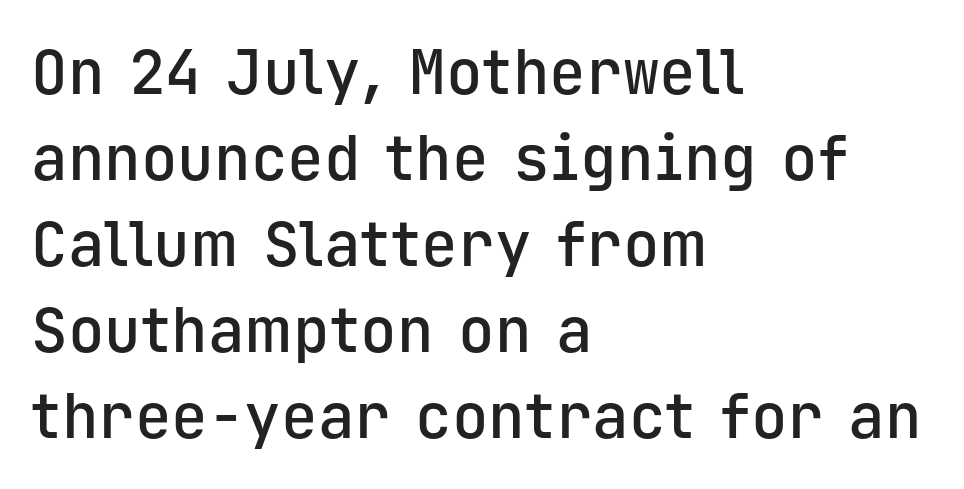
{"serif": "no", "italic": "no", "bold": "semi", "weight": "semibold", "width": "normal", "stroke_contrast": "low", "x_height": "medium", "monospaced": "yes", "underline": "no", "align": "left", "line_spacing": "normal", "line_spacing_ratio": 1.41, "letter_spacing": "normal", "letter_spacing_em": 0.0, "glyph_px": 61}
